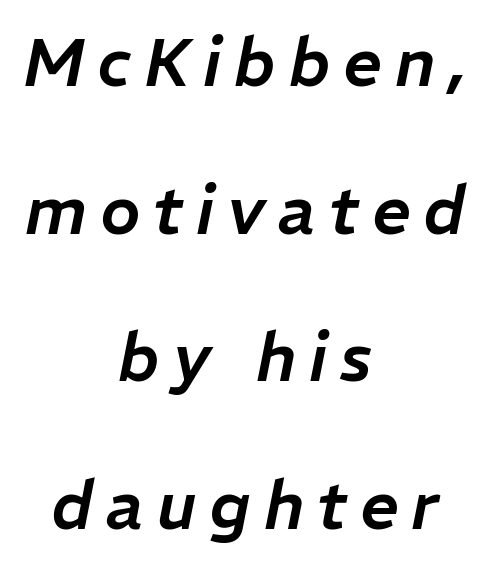
{"italic": "yes", "lean": "right", "slant_degrees": 11, "width": "normal", "stroke_contrast": "low", "x_height": "medium", "monospaced": "no", "underline": "no", "align": "center", "line_spacing": "loose", "line_spacing_ratio": 2.17, "glyph_px": 68}
